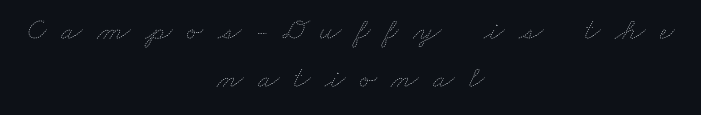
Q: Is the text bold? A: No.
Q: Is the text underlined? A: No.
Q: How is the paragraph aligned? A: Centered.
Q: Is the spacing between letters normal or unusually wide? A: Unusually wide.
Q: Is the spacing between lines tight, normal or loose? A: Normal.
Q: Width (condensed, normal, or wide)? A: Wide.
Q: Stroke contrast? A: Low.
Q: x-height? A: Small.
Q: Monospaced? A: No.
